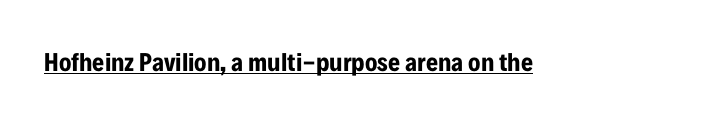
{"italic": "no", "bold": "yes", "underline": "yes", "letter_spacing": "normal", "letter_spacing_em": 0.0, "glyph_px": 26}
